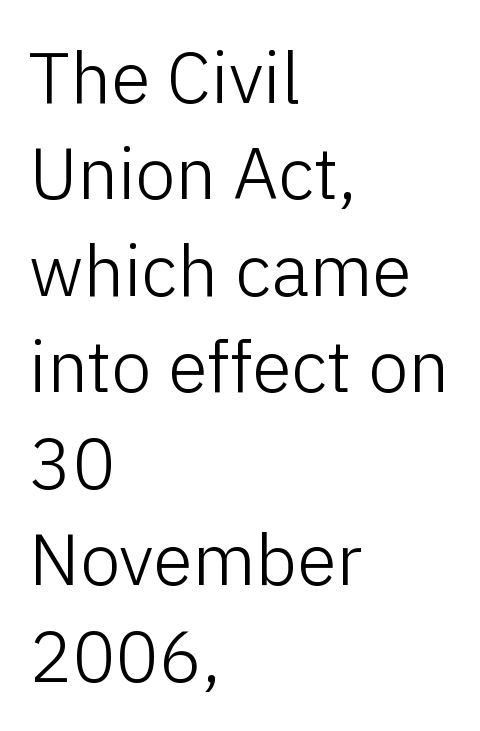
The image shows 72 px light sans-serif type, upright; set left-aligned, normal line spacing (1.34x), normal letter spacing, not underlined; low stroke contrast and a medium x-height.
